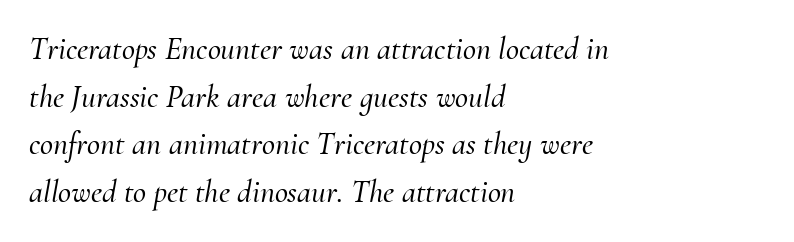
The foot of each line stays bare and open. Spacing verdict: proportional, widths tailored to each character. The typeface chosen for these lines features serifs. Compared with typical paragraphs, the rows here are spaced about the same.
